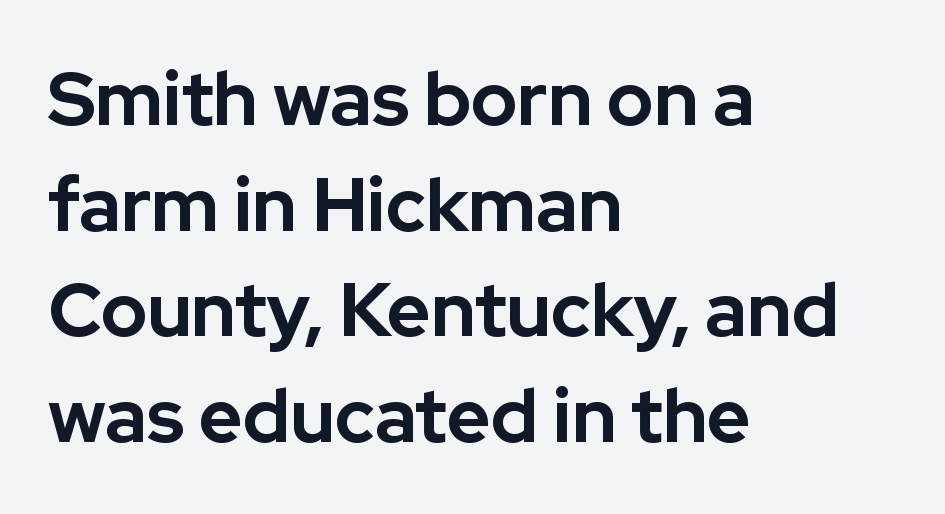
The image shows 75 px bold sans-serif type, upright; set left-aligned, normal line spacing (1.41x), normal letter spacing, not underlined; low stroke contrast and a medium x-height.
